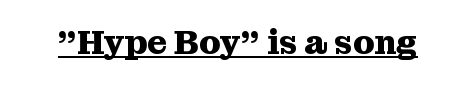
Q: Is the text bold? A: Yes.
Q: Is the text italic (slanted)? A: No, it is upright.
Q: Is the typeface a serif or a sans-serif typeface? A: Serif.
Q: Is the text underlined? A: Yes.
Q: Is the spacing between letters normal or unusually wide? A: Normal.
Q: Width (condensed, normal, or wide)? A: Normal.
Q: Stroke contrast? A: Medium.
Q: x-height? A: Medium.
Q: Monospaced? A: No.
